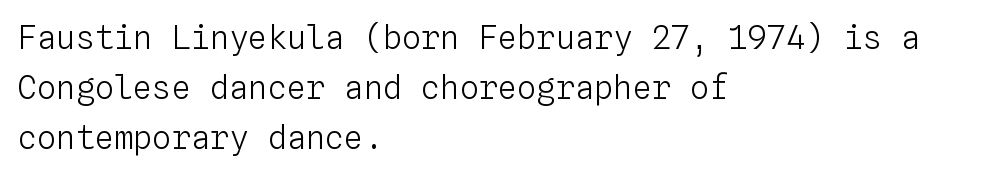
Each letter, wide or thin by design, is forced into the same width here. Italic? Not at all — the glyphs are vertical. Layout note: lines flush left. Stem width sits at or under what a default text font uses. The gaps between neighbouring characters are ordinary and unremarkable. Does the leading feel generous? No, just average.
